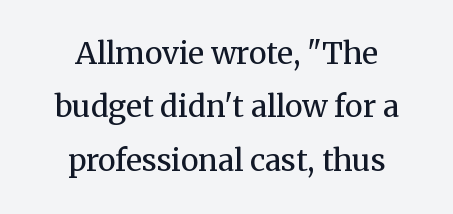
{"serif": "yes", "italic": "no", "bold": "no", "weight": "regular", "width": "normal", "stroke_contrast": "medium", "x_height": "medium", "monospaced": "no", "underline": "no", "align": "center", "line_spacing_ratio": 1.78, "letter_spacing": "normal", "letter_spacing_em": 0.0, "glyph_px": 30}
